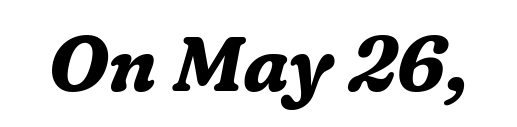
Q: Is the text bold? A: Yes.
Q: Is the text italic (slanted)? A: Yes, it leans right by about 16 degrees.
Q: Is the typeface a serif or a sans-serif typeface? A: Serif.
Q: Is the text underlined? A: No.
Q: Is the spacing between letters normal or unusually wide? A: Normal.
Q: Width (condensed, normal, or wide)? A: Normal.
Q: Stroke contrast? A: Medium.
Q: x-height? A: Medium.
Q: Monospaced? A: No.
